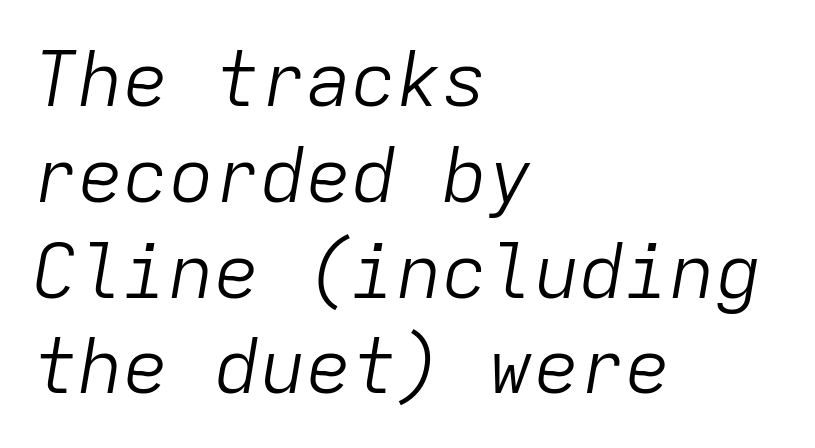
The image shows 76 px light type, italic (leaning right), monospaced; set left-aligned, normal line spacing (1.26x), normal letter spacing, not underlined; low stroke contrast and a medium x-height.
